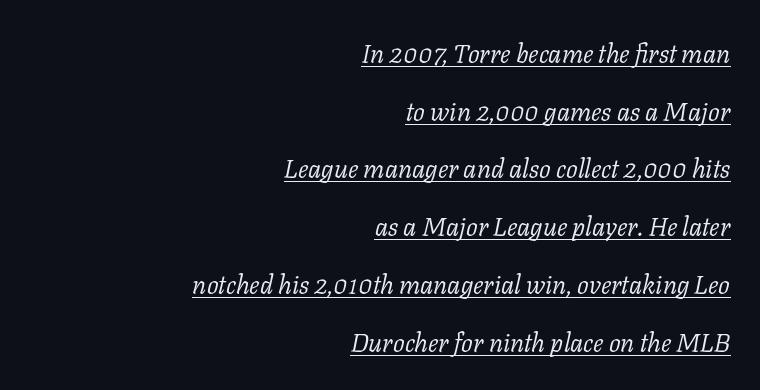
The lettering tilts uniformly, giving the passage an italic look. The typesetter has applied underlining to the passage shown. Teacher's note: observe the even right margin — that is flush-right alignment. This rendering leaves character spacing at its baseline value. Stems and bowls with no extra thickness — not bold. The designer dialed line spacing up above the default.
